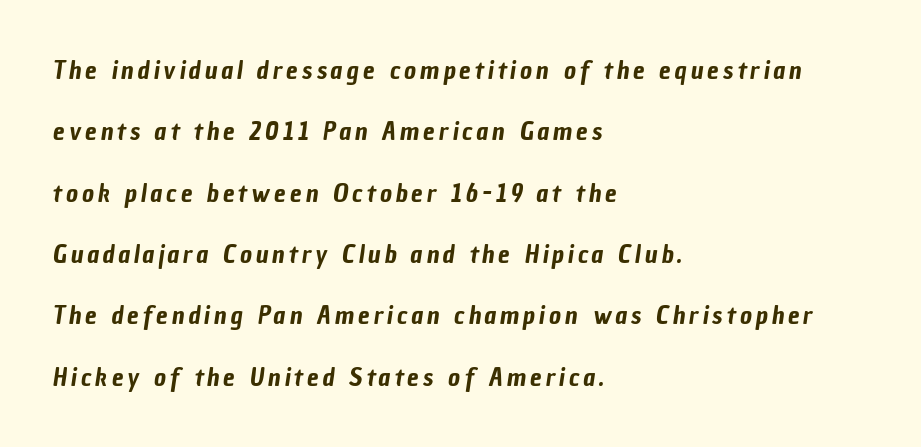
Q: Is the text underlined? A: No.
Q: How is the paragraph aligned? A: Left-aligned.
Q: Is the spacing between lines tight, normal or loose? A: Loose.
